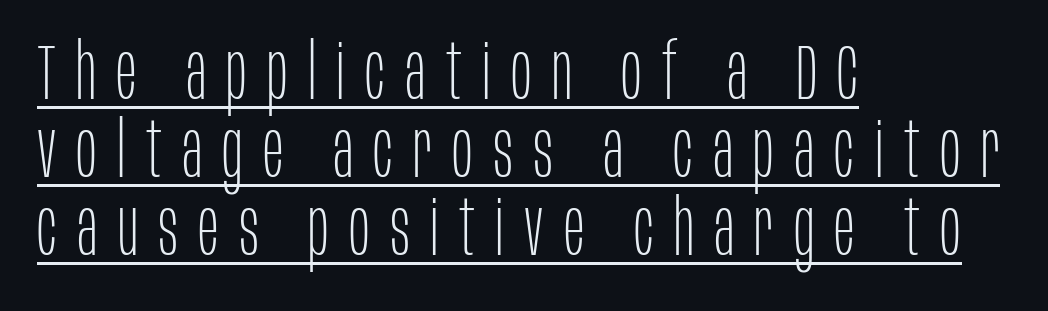
Q: Is the text bold? A: No.
Q: Is the text italic (slanted)? A: No, it is upright.
Q: Is the typeface a serif or a sans-serif typeface? A: Sans-serif.
Q: Is the text underlined? A: Yes.
Q: How is the paragraph aligned? A: Left-aligned.
Q: Is the spacing between letters normal or unusually wide? A: Unusually wide.
Q: Is the spacing between lines tight, normal or loose? A: Tight.
Q: Width (condensed, normal, or wide)? A: Condensed.
Q: Stroke contrast? A: Low.
Q: x-height? A: Large.
Q: Monospaced? A: No.
